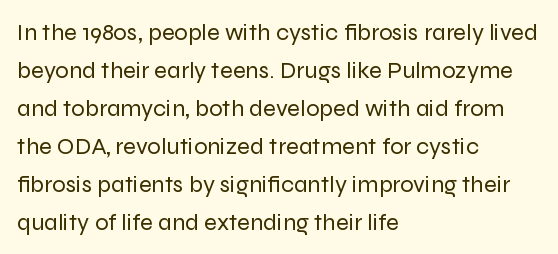
Caption: standard tracking, unaltered. How would I describe the line gaps? Plain and ordinary. Notice how the stems are strictly vertical — no italics here. The typeface has the unassuming heft of standard copy or less. The lines are quadded left.
